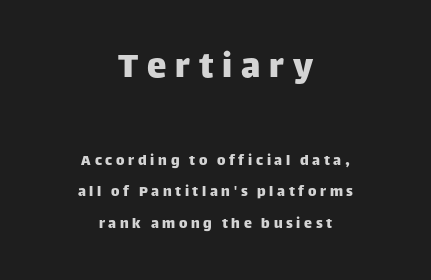
Q: Is the text italic (slanted)? A: No, it is upright.
Q: Is the typeface a serif or a sans-serif typeface? A: Sans-serif.
Q: Is the text underlined? A: No.
Q: How is the paragraph aligned? A: Centered.
Q: Is the spacing between letters normal or unusually wide? A: Unusually wide.
Q: Is the spacing between lines tight, normal or loose? A: Loose.
Q: Which block of text is set in a larger size, the first (top) or the second (bottom)? A: The first (top) one.
Q: Width (condensed, normal, or wide)? A: Normal.
Q: Stroke contrast? A: Low.
Q: x-height? A: Large.
Q: Monospaced? A: No.
